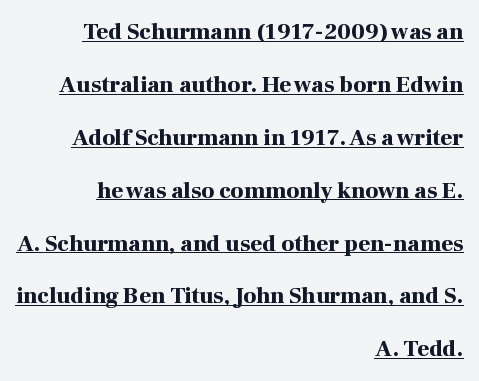
The image shows 23 px bold type, upright; set right-aligned, loose line spacing (2.3x), normal letter spacing, underlined.
